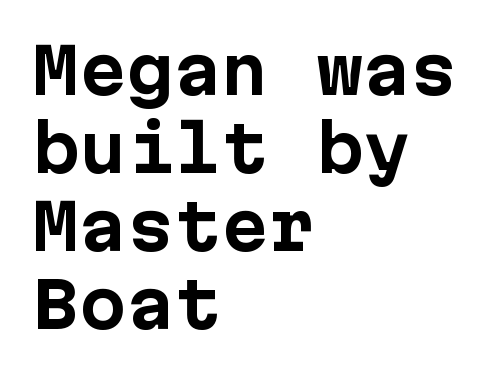
Q: Is the text bold? A: Yes.
Q: Is the text italic (slanted)? A: No, it is upright.
Q: Is the typeface a serif or a sans-serif typeface? A: Sans-serif.
Q: Is the text underlined? A: No.
Q: How is the paragraph aligned? A: Left-aligned.
Q: Is the spacing between letters normal or unusually wide? A: Normal.
Q: Width (condensed, normal, or wide)? A: Normal.
Q: Stroke contrast? A: Low.
Q: x-height? A: Medium.
